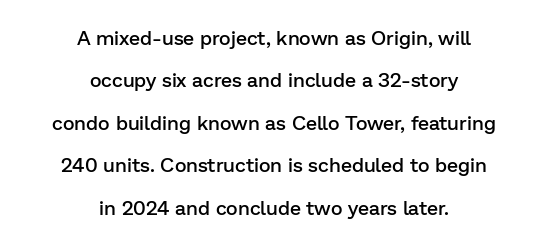
Q: Is the text bold? A: Semi-bold.
Q: Is the text italic (slanted)? A: No, it is upright.
Q: Is the text underlined? A: No.
Q: How is the paragraph aligned? A: Centered.
Q: Is the spacing between letters normal or unusually wide? A: Normal.
Q: Is the spacing between lines tight, normal or loose? A: Loose.
